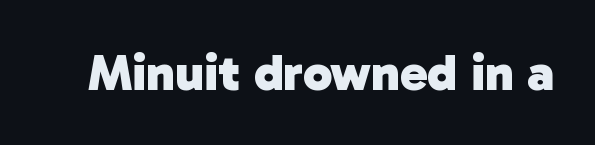
The image shows 52 px heavy sans-serif type; set normal letter spacing, not underlined; low stroke contrast and a medium x-height.
